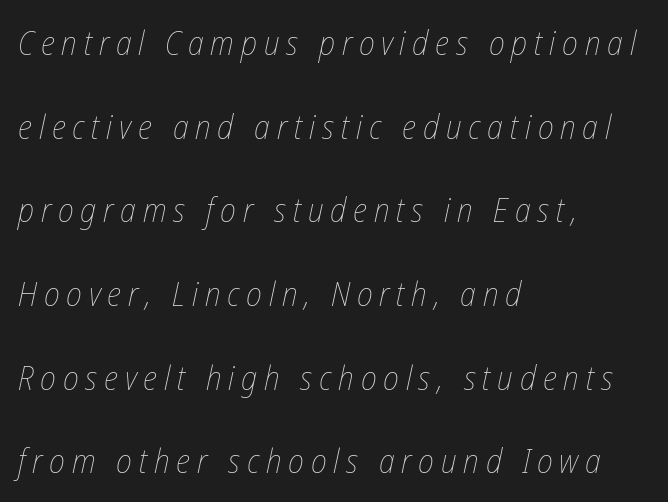
A typesetter would call this proportional, since set widths differ per character. This rendering uses left alignment, leaving the right contour irregular. The weight tops out at a normal text grade. The horizontal fit of the characters is loose and conspicuously gappy. Is there much room between lines? Yes — plenty of vertical air separates them. There's an unmistakable incline to the writing here.
